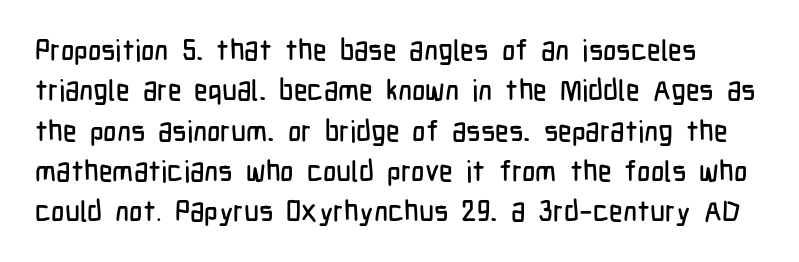
Bare-footed words on every line. Words appear dense and cohesive because spacing is normal. A sans-serif font was chosen for this passage. How would I describe the line gaps? Plain and ordinary. A typesetter would mark this as roman, not italic.
